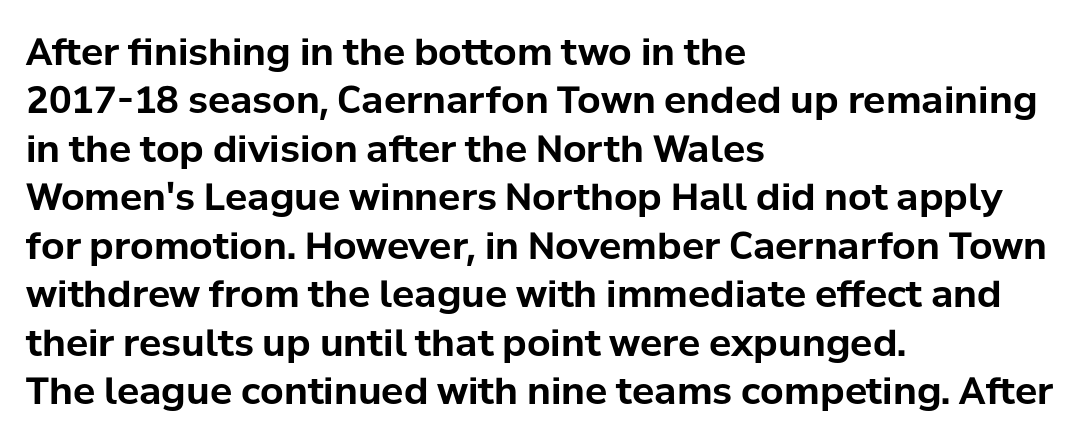
Check under the words: just untouched page. There is no visible air inserted between adjacent glyphs. Note the varied advance widths — an 'i' is clearly narrower than an 'm'. What kind of face is this? One without serifs — a sans.
